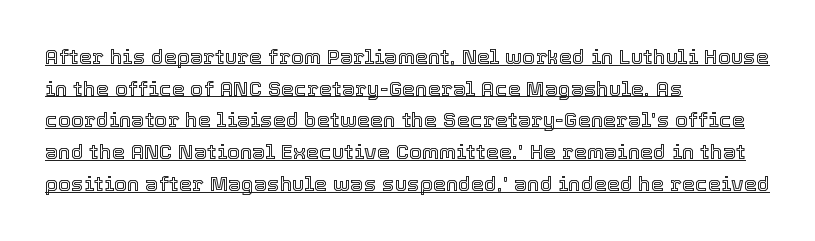
Q: Is the text italic (slanted)? A: No, it is upright.
Q: Is the text underlined? A: Yes.
Q: How is the paragraph aligned? A: Left-aligned.
Q: Is the spacing between letters normal or unusually wide? A: Normal.
Q: Is the spacing between lines tight, normal or loose? A: Normal.
